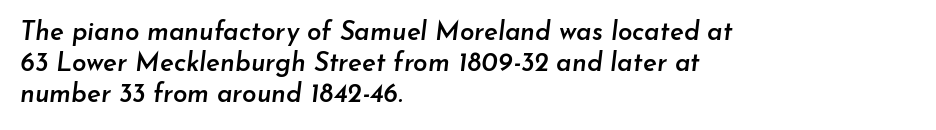
{"italic": "yes", "lean": "right", "slant_degrees": 7, "bold": "semi", "underline": "no", "align": "left", "line_spacing_ratio": 1.2, "letter_spacing": "normal", "letter_spacing_em": 0.0, "glyph_px": 26}
